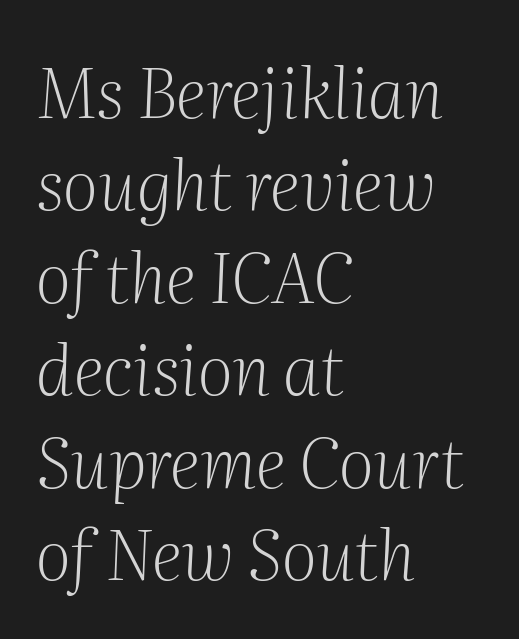
A classic flush-left, rag-right setting is used for this passage. Between one letter and the next there's only the usual sliver of space. The gap between lines stays unmarked. Notice how descenders clear the ascenders below comfortably — that's standard leading. The text carries the slant typical of an italic or oblique font. Stroke terminals: seriffed.
